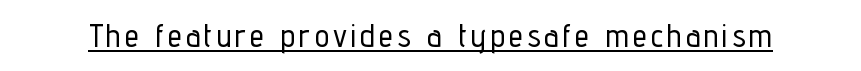
Q: Is the text italic (slanted)? A: No, it is upright.
Q: Is the typeface a serif or a sans-serif typeface? A: Sans-serif.
Q: Is the text underlined? A: Yes.
Q: Width (condensed, normal, or wide)? A: Condensed.
Q: Stroke contrast? A: Low.
Q: x-height? A: Medium.
Q: Monospaced? A: No.
